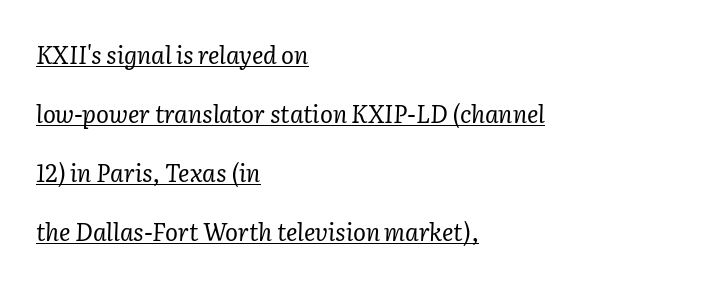
{"italic": "yes", "lean": "right", "slant_degrees": 2, "bold": "no", "underline": "yes", "align": "left", "line_spacing": "loose", "line_spacing_ratio": 2.46, "letter_spacing": "normal", "letter_spacing_em": 0.0, "glyph_px": 24}
